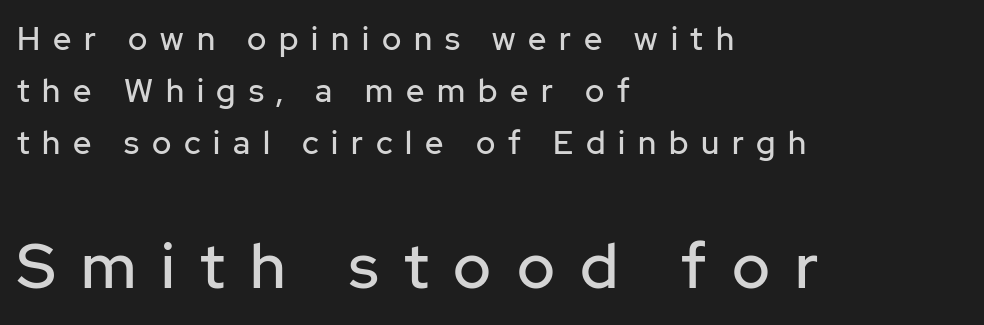
Q: Is the text italic (slanted)? A: No, it is upright.
Q: Is the typeface a serif or a sans-serif typeface? A: Sans-serif.
Q: Is the text underlined? A: No.
Q: How is the paragraph aligned? A: Left-aligned.
Q: Is the spacing between letters normal or unusually wide? A: Unusually wide.
Q: Is the spacing between lines tight, normal or loose? A: Normal.
Q: Which block of text is set in a larger size, the first (top) or the second (bottom)? A: The second (bottom) one.
Q: Width (condensed, normal, or wide)? A: Normal.
Q: Stroke contrast? A: Low.
Q: x-height? A: Medium.
Q: Monospaced? A: No.
